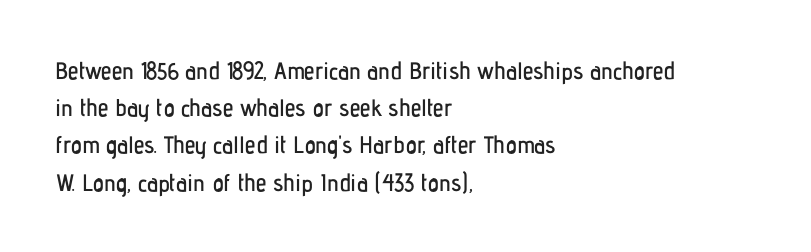
Q: Is the text italic (slanted)? A: No, it is upright.
Q: Is the text underlined? A: No.
Q: How is the paragraph aligned? A: Left-aligned.
Q: Is the spacing between letters normal or unusually wide? A: Normal.
Q: Is the spacing between lines tight, normal or loose? A: Normal.
